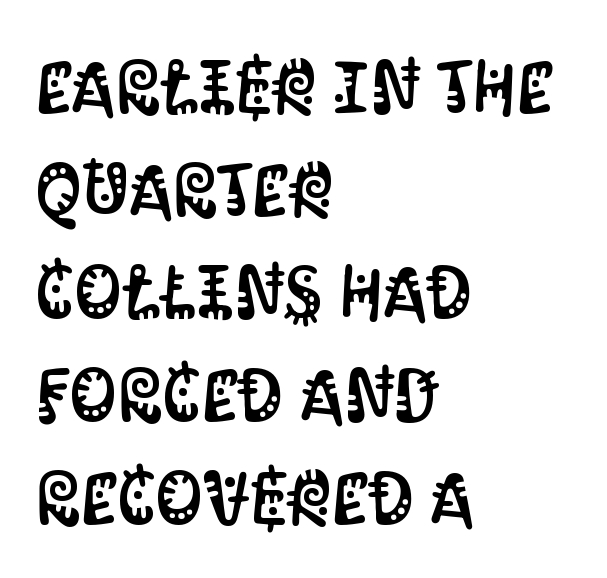
The image shows 75 px condensed sans-serif type, upright; set left-aligned, normal line spacing (1.37x), normal letter spacing, not underlined; medium stroke contrast and a large x-height.
